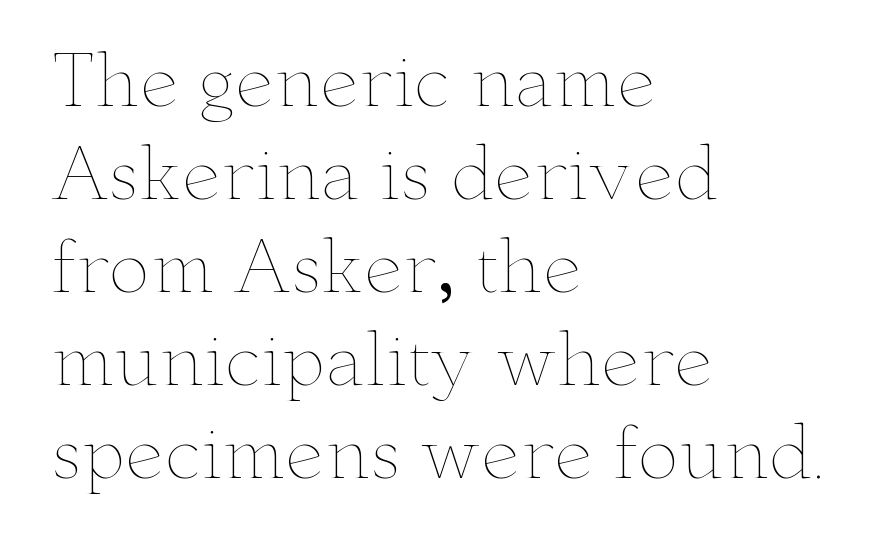
Nothing unusual about the tracking: characters are spaced as the font intends. Proportional: the letters do not fall into vertical columns. Style check: upright. These lines stack with their left ends in a neat column. Weight: regular or lighter.
